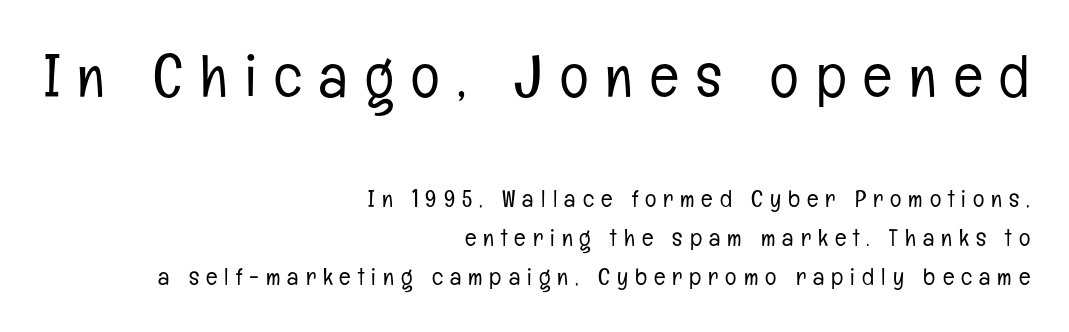
The block of text has a typical density, with ordinary space between rows. Looks like regular typesetting: each glyph gets only the width it needs. In terms of posture, this sample is upright. The passage shown is not underscored anywhere. Is the type heavy? It reads as light-to-regular instead. The tracking reads as deliberately expanded to a designer's eye.
